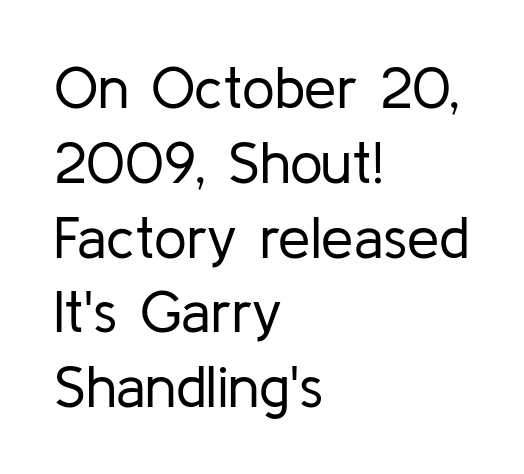
Q: Is the text bold? A: No.
Q: Is the text italic (slanted)? A: No, it is upright.
Q: Is the typeface a serif or a sans-serif typeface? A: Sans-serif.
Q: Is the text underlined? A: No.
Q: How is the paragraph aligned? A: Left-aligned.
Q: Is the spacing between letters normal or unusually wide? A: Normal.
Q: Is the spacing between lines tight, normal or loose? A: Normal.
Q: Width (condensed, normal, or wide)? A: Normal.
Q: Stroke contrast? A: Low.
Q: x-height? A: Medium.
Q: Monospaced? A: No.
